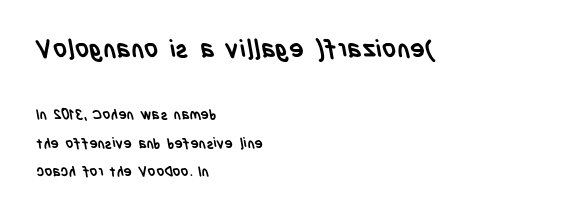
The image shows 25 px bold type; set left-aligned, loose line spacing (2.02x), normal letter spacing, not underlined; the first (top) block is 1.79x larger.
